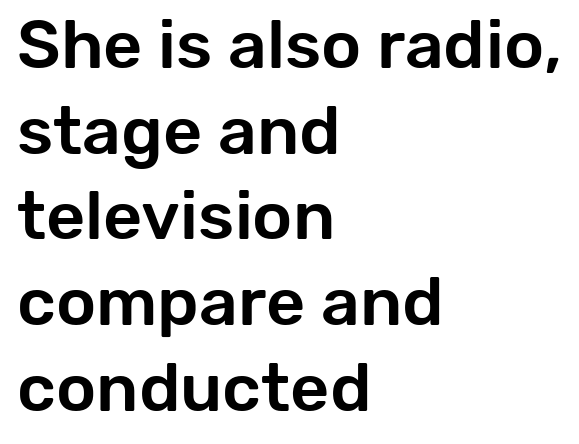
Q: Is the text italic (slanted)? A: No, it is upright.
Q: Is the typeface a serif or a sans-serif typeface? A: Sans-serif.
Q: Is the text underlined? A: No.
Q: How is the paragraph aligned? A: Left-aligned.
Q: Is the spacing between letters normal or unusually wide? A: Normal.
Q: Is the spacing between lines tight, normal or loose? A: Normal.
Q: Width (condensed, normal, or wide)? A: Normal.
Q: Stroke contrast? A: Low.
Q: x-height? A: Medium.
Q: Monospaced? A: No.
